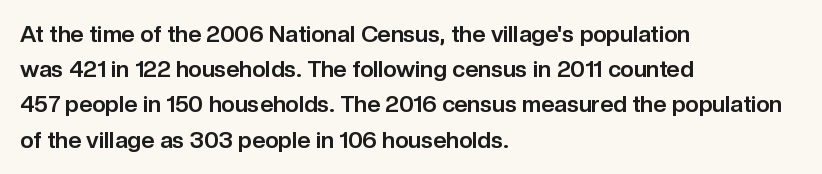
{"italic": "no", "bold": "yes", "underline": "no", "align": "left", "line_spacing": "normal", "line_spacing_ratio": 1.53, "letter_spacing": "normal", "letter_spacing_em": 0.0, "glyph_px": 23}
